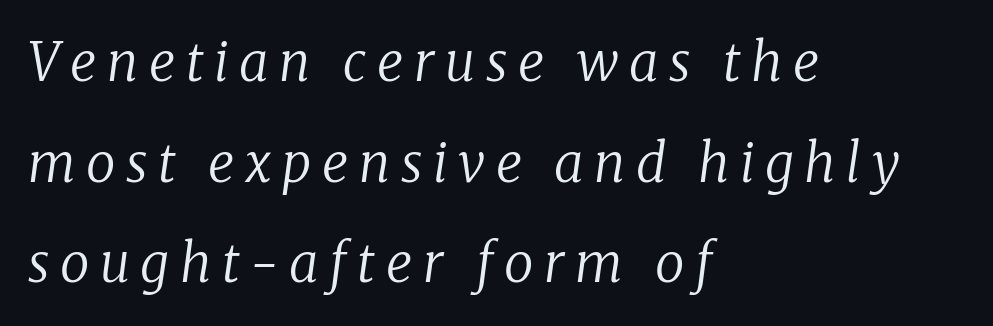
The lines are quadded left. You could not count columns in this text — the font is proportionally spaced. Weight: in the light-to-regular range. Descender tails drop into unmarked territory.
